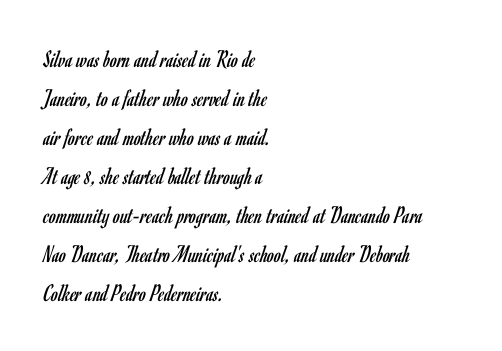
Q: Is the text bold? A: No.
Q: Is the text italic (slanted)? A: Yes.
Q: Is the text underlined? A: No.
Q: How is the paragraph aligned? A: Left-aligned.
Q: Is the spacing between letters normal or unusually wide? A: Normal.
Q: Is the spacing between lines tight, normal or loose? A: Normal.
